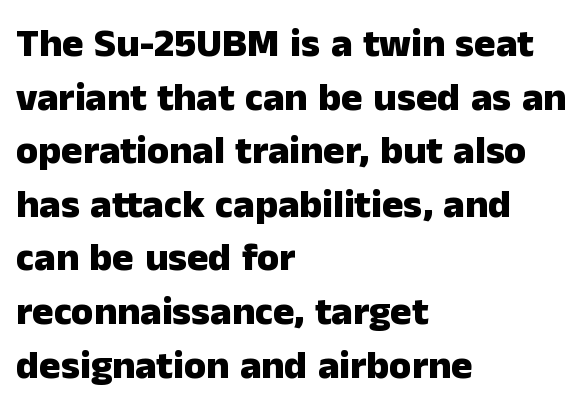
{"serif": "no", "italic": "no", "bold": "yes", "weight": "heavy", "width": "normal", "stroke_contrast": "low", "x_height": "medium", "monospaced": "no", "underline": "no", "align": "left", "line_spacing": "normal", "line_spacing_ratio": 1.34, "letter_spacing": "normal", "letter_spacing_em": 0.0, "glyph_px": 40}
